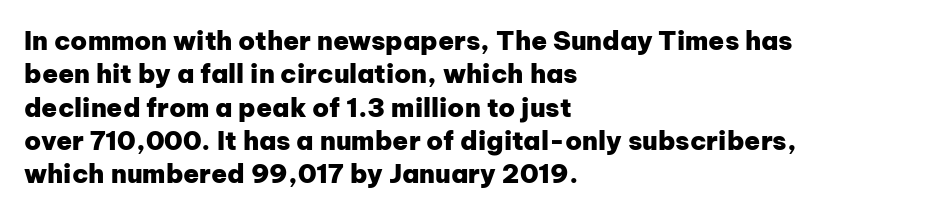
The image shows 26 px bold type, upright; set left-aligned, normal line spacing (1.28x), normal letter spacing, not underlined.
